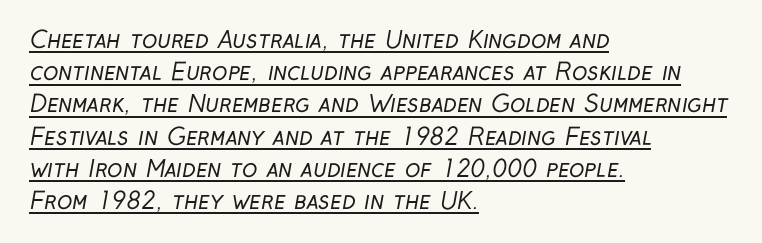
{"bold": "no", "underline": "yes", "align": "left", "line_spacing": "normal", "line_spacing_ratio": 1.4, "letter_spacing": "normal", "letter_spacing_em": 0.0, "glyph_px": 23}
